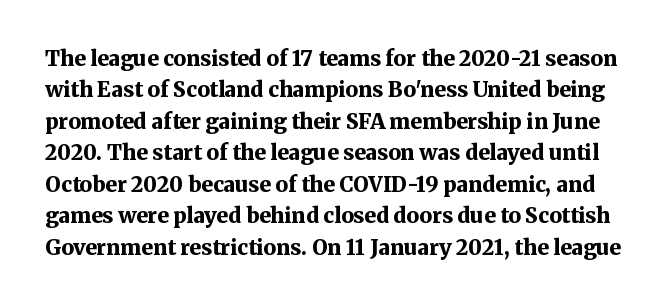
Q: Is the text bold? A: Yes.
Q: Is the text italic (slanted)? A: No, it is upright.
Q: Is the text underlined? A: No.
Q: Is the spacing between letters normal or unusually wide? A: Normal.
Q: Is the spacing between lines tight, normal or loose? A: Normal.
